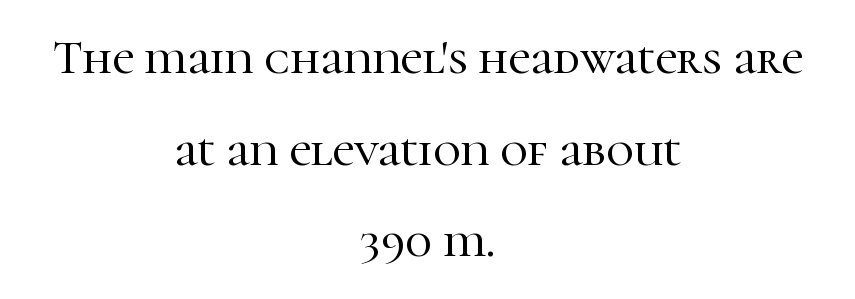
Leading is clearly above the norm, producing a sparse column. The rag falls on both sides of this text block equally. The face used here is rendered with its standard letterfit. The zone under the glyphs is completely vacant. The typography opts for an upright posture over an oblique one.
